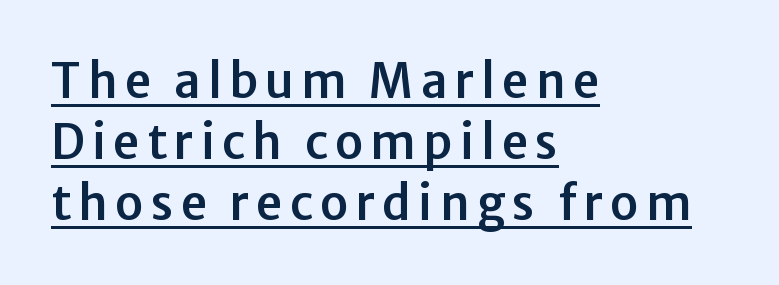
The image shows 47 px sans-serif type, upright; set left-aligned, normal line spacing (1.3x), underlined; low stroke contrast and a medium x-height.
